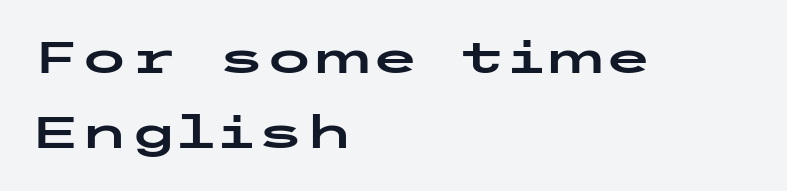
The image shows 44 px wide sans-serif type, upright; set left-aligned, line spacing 1.71x, normal letter spacing, not underlined; low stroke contrast and a medium x-height.
